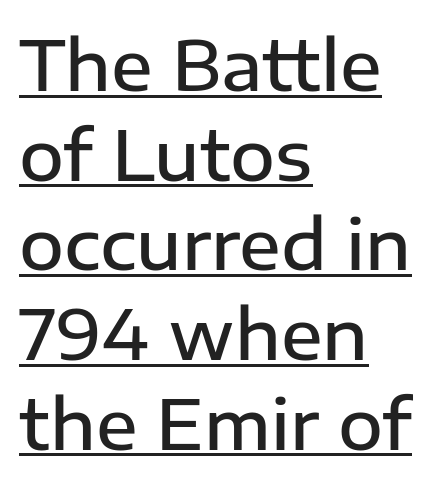
{"serif": "no", "italic": "no", "bold": "semi", "weight": "semibold", "width": "normal", "stroke_contrast": "low", "x_height": "medium", "monospaced": "no", "underline": "yes", "align": "left", "line_spacing": "normal", "line_spacing_ratio": 1.3, "letter_spacing": "normal", "letter_spacing_em": 0.0, "glyph_px": 69}
